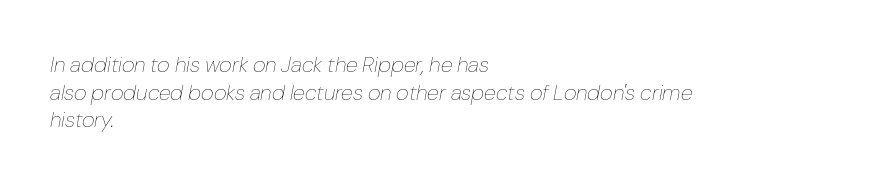
{"italic": "yes", "lean": "right", "slant_degrees": 10, "bold": "no", "underline": "no", "align": "left", "line_spacing": "normal", "line_spacing_ratio": 1.26, "letter_spacing": "normal", "letter_spacing_em": 0.0, "glyph_px": 22}
